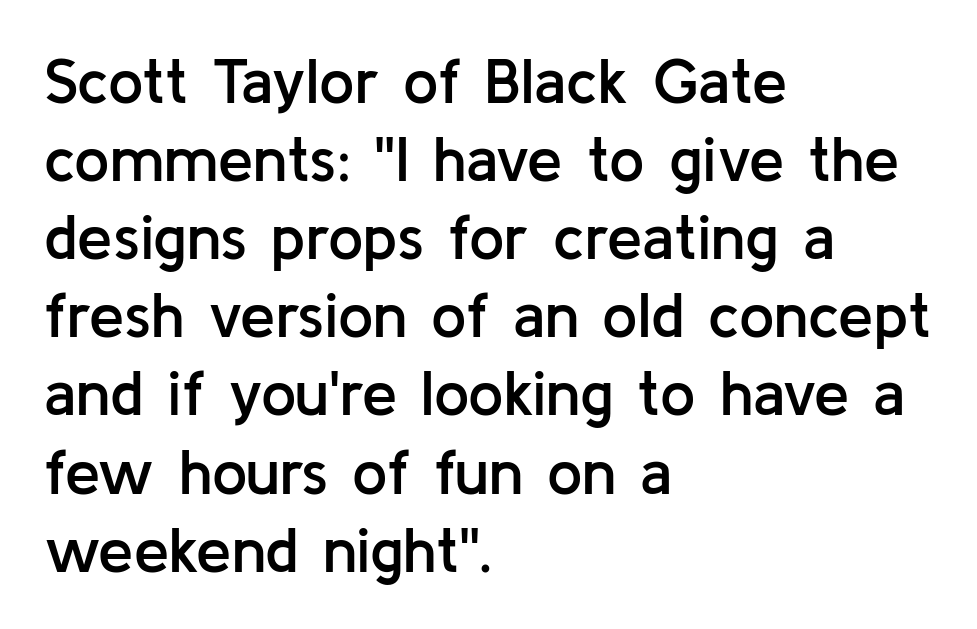
A bare baseline throughout the passage. Serifs: no, the terminals of the letterforms are clean. If you drew a ruler down the left edge, every line would touch it. A bit beefed up — I'd call it semibold rather than bold. In terms of letterspacing, this is plain default setting.
